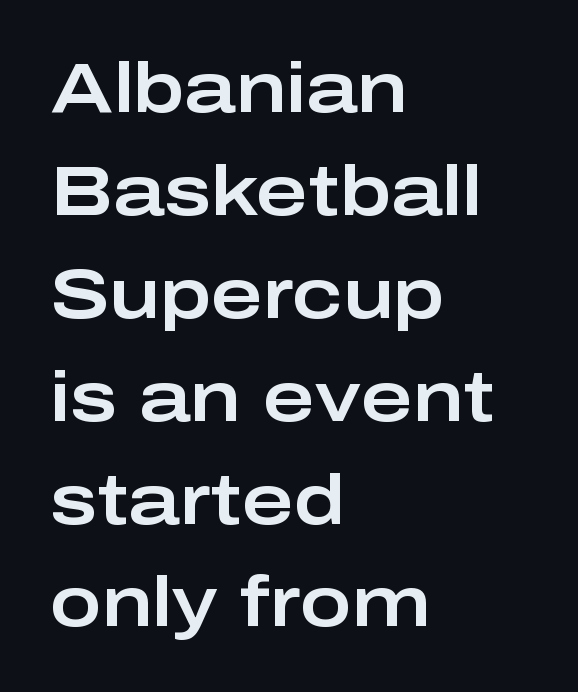
Q: Is the text italic (slanted)? A: No, it is upright.
Q: Is the typeface a serif or a sans-serif typeface? A: Sans-serif.
Q: Is the text underlined? A: No.
Q: How is the paragraph aligned? A: Left-aligned.
Q: Is the spacing between letters normal or unusually wide? A: Normal.
Q: Is the spacing between lines tight, normal or loose? A: Normal.
Q: Width (condensed, normal, or wide)? A: Wide.
Q: Stroke contrast? A: Low.
Q: x-height? A: Medium.
Q: Monospaced? A: No.
